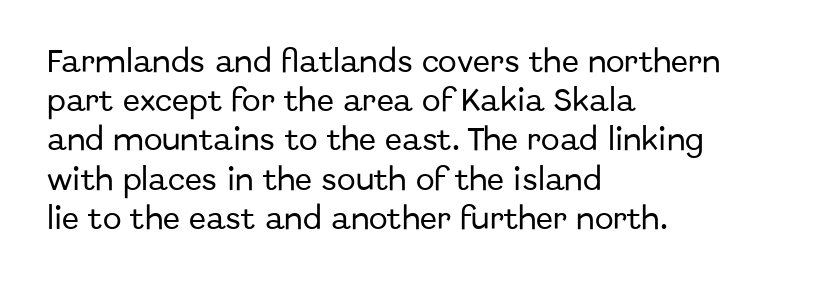
{"italic": "no", "underline": "no", "align": "left", "line_spacing": "normal", "line_spacing_ratio": 1.57, "letter_spacing": "normal", "letter_spacing_em": 0.0, "glyph_px": 25}
